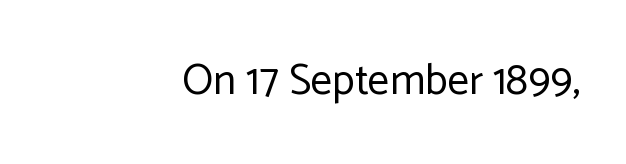
{"serif": "no", "italic": "no", "bold": "no", "weight": "regular", "width": "normal", "stroke_contrast": "low", "x_height": "medium", "monospaced": "no", "underline": "no", "align": "right", "letter_spacing": "normal", "letter_spacing_em": 0.0, "glyph_px": 43}
